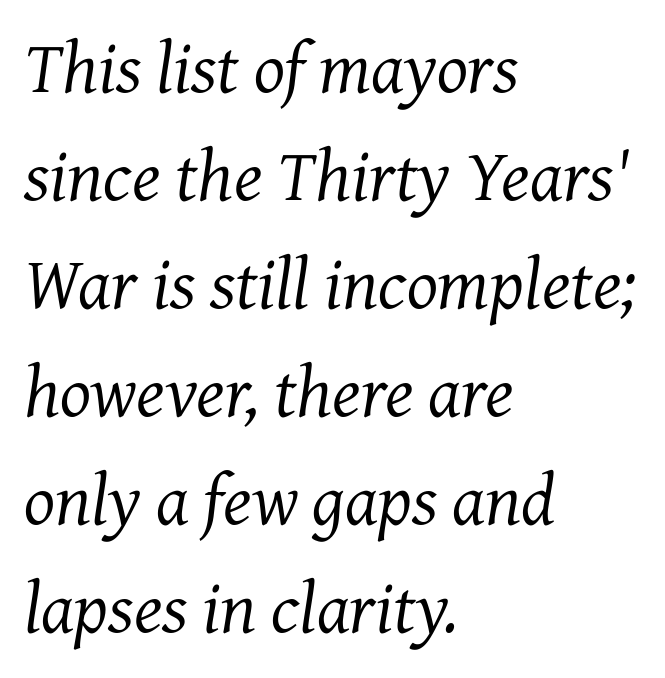
{"serif": "yes", "italic": "yes", "lean": "right", "slant_degrees": 7, "bold": "no", "weight": "regular", "width": "normal", "stroke_contrast": "medium", "x_height": "medium", "monospaced": "no", "underline": "no", "align": "left", "line_spacing": "normal", "line_spacing_ratio": 1.48, "letter_spacing": "normal", "letter_spacing_em": 0.0, "glyph_px": 73}
